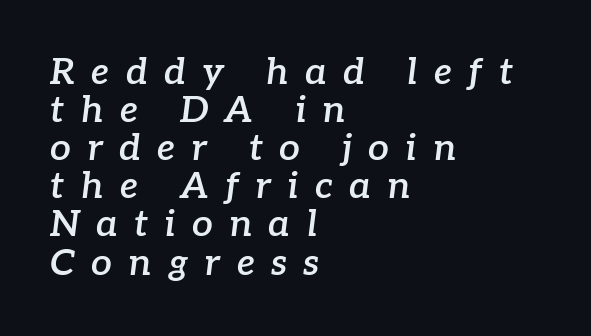
Q: Is the text bold? A: Semi-bold.
Q: Is the text italic (slanted)? A: Yes, it leans right by about 7 degrees.
Q: Is the typeface a serif or a sans-serif typeface? A: Serif.
Q: Is the text underlined? A: No.
Q: How is the paragraph aligned? A: Left-aligned.
Q: Is the spacing between letters normal or unusually wide? A: Unusually wide.
Q: Is the spacing between lines tight, normal or loose? A: Tight.
Q: Width (condensed, normal, or wide)? A: Normal.
Q: Stroke contrast? A: Low.
Q: x-height? A: Medium.
Q: Monospaced? A: No.
